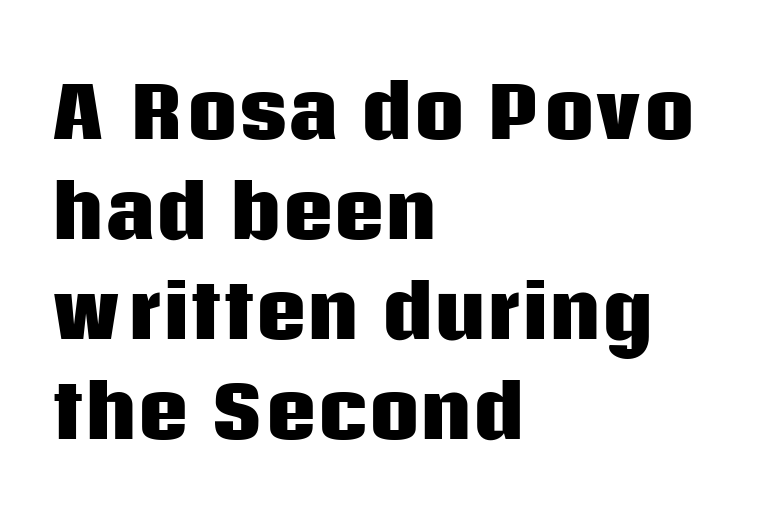
Each letter's strokes conclude bluntly, with no projecting serifs. The text block is weighted toward the left margin, trailing off unevenly rightward. This sample uses plain, unmodified letter spacing. The passage shown is typed in a proportional face where columns would drift. Italic: no, the glyphs are upright roman. Summary of vertical rhythm: regular, with standard interline spacing.
